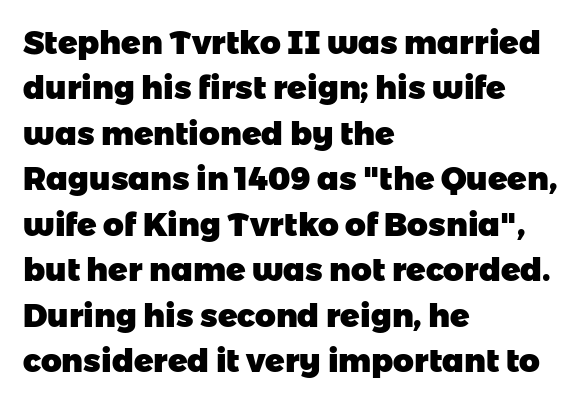
The image shows 32 px heavy sans-serif type; set left-aligned, normal line spacing (1.42x), normal letter spacing, not underlined; low stroke contrast and a medium x-height.
